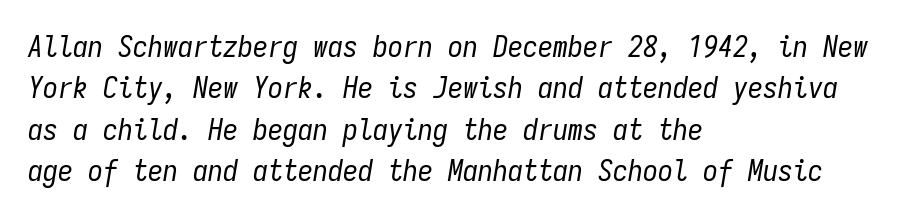
The image shows 30 px regular-weight, condensed type, italic (leaning right), monospaced; set left-aligned, normal line spacing (1.38x), normal letter spacing, not underlined; low stroke contrast and a medium x-height.
